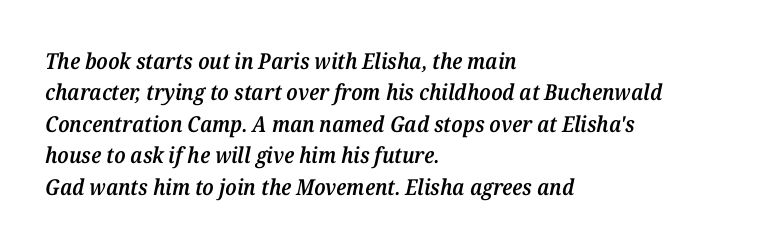
Horizontal bands of white between lines are of average thickness. Does the weight exceed regular? Yes, but only to semibold. The type is set solid horizontally, with unmodified tracking. The passage shown leans; its letterforms are oblique.
